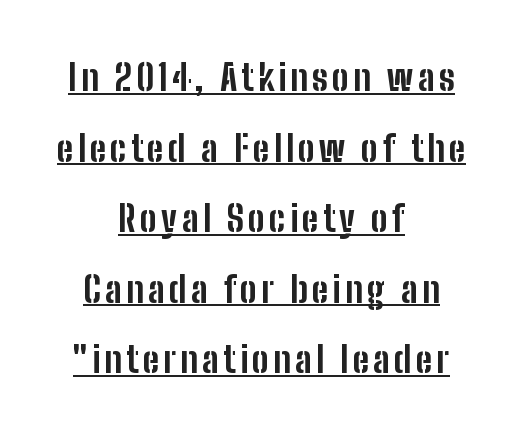
{"serif": "no", "italic": "no", "bold": "yes", "weight": "bold", "width": "condensed", "stroke_contrast": "low", "x_height": "medium", "monospaced": "no", "underline": "yes", "align": "center", "line_spacing": "loose", "line_spacing_ratio": 1.96, "glyph_px": 36}
